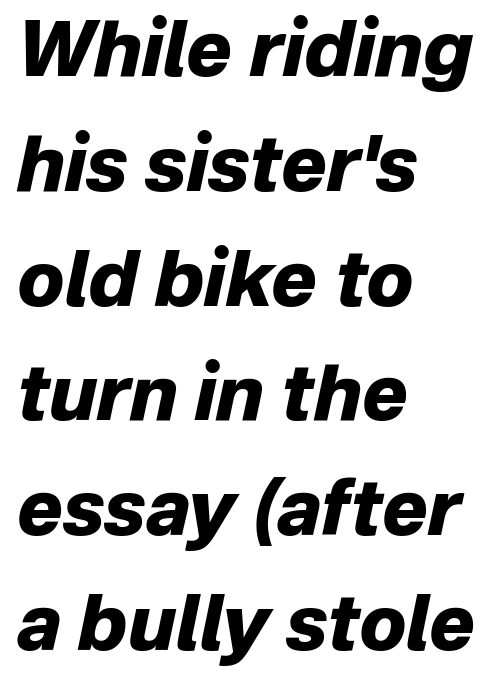
{"italic": "yes", "lean": "right", "slant_degrees": 12, "bold": "yes", "weight": "heavy", "width": "normal", "stroke_contrast": "low", "x_height": "medium", "monospaced": "no", "underline": "no", "align": "left", "line_spacing": "normal", "line_spacing_ratio": 1.51, "letter_spacing": "normal", "letter_spacing_em": 0.0, "glyph_px": 76}
